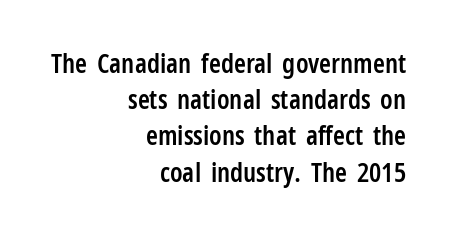
Q: Is the text bold? A: Semi-bold.
Q: Is the text italic (slanted)? A: No, it is upright.
Q: Is the text underlined? A: No.
Q: How is the paragraph aligned? A: Right-aligned.
Q: Is the spacing between letters normal or unusually wide? A: Normal.
Q: Is the spacing between lines tight, normal or loose? A: Normal.
